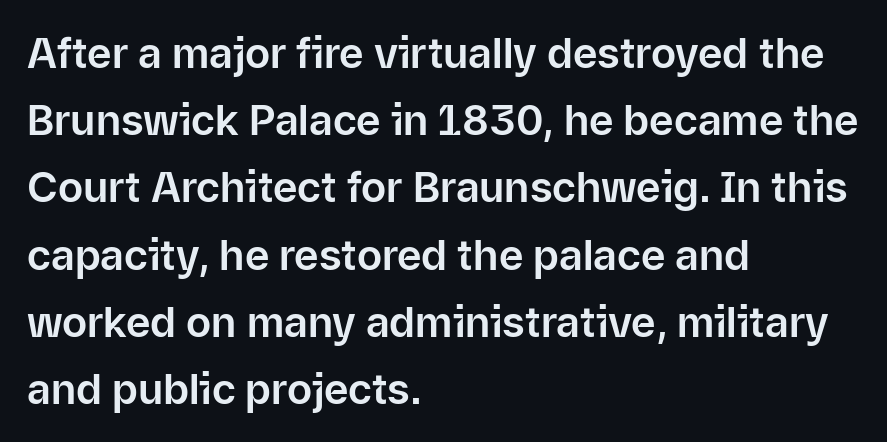
The words here are not underlined. Examine the stroke ends and you'll find no serifs. The rendering anchors every line to the left-hand side. Notice how descenders clear the ascenders below comfortably — that's standard leading. Varying glyph widths throughout — classic text-font behaviour. The typography opts for an upright posture over an oblique one.
